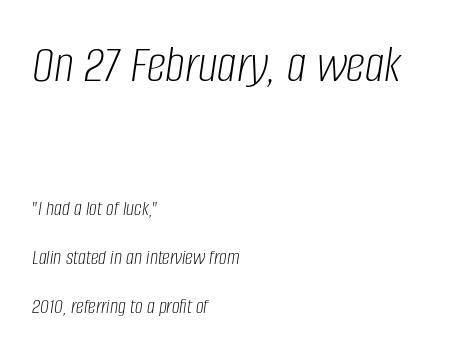
Q: Is the text bold? A: No.
Q: Is the text italic (slanted)? A: Yes, it leans right by about 8 degrees.
Q: Is the text underlined? A: No.
Q: How is the paragraph aligned? A: Left-aligned.
Q: Is the spacing between letters normal or unusually wide? A: Normal.
Q: Is the spacing between lines tight, normal or loose? A: Loose.
Q: Which block of text is set in a larger size, the first (top) or the second (bottom)? A: The first (top) one.
Q: Width (condensed, normal, or wide)? A: Condensed.
Q: Stroke contrast? A: Low.
Q: x-height? A: Large.
Q: Monospaced? A: No.
